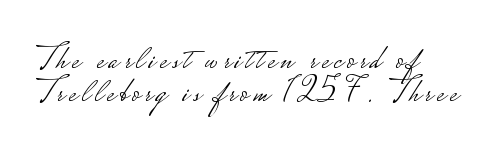
{"serif": "no", "bold": "no", "weight": "light", "width": "wide", "stroke_contrast": "low", "monospaced": "no", "underline": "no", "align": "left", "line_spacing": "tight", "line_spacing_ratio": 0.97, "glyph_px": 34}
